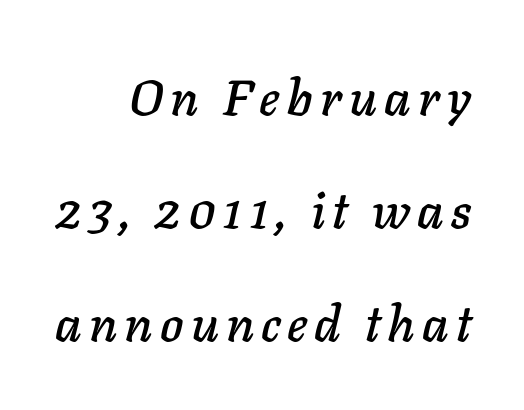
Clear beneath every line of the passage. A typesetter would call this proportional, since set widths differ per character. The passage shown stacks its lines with a broad gap. Notice how the stems are inclined rather than vertical — that's the hallmark of italics. The text block is weighted toward the right margin, trailing off unevenly leftward.
